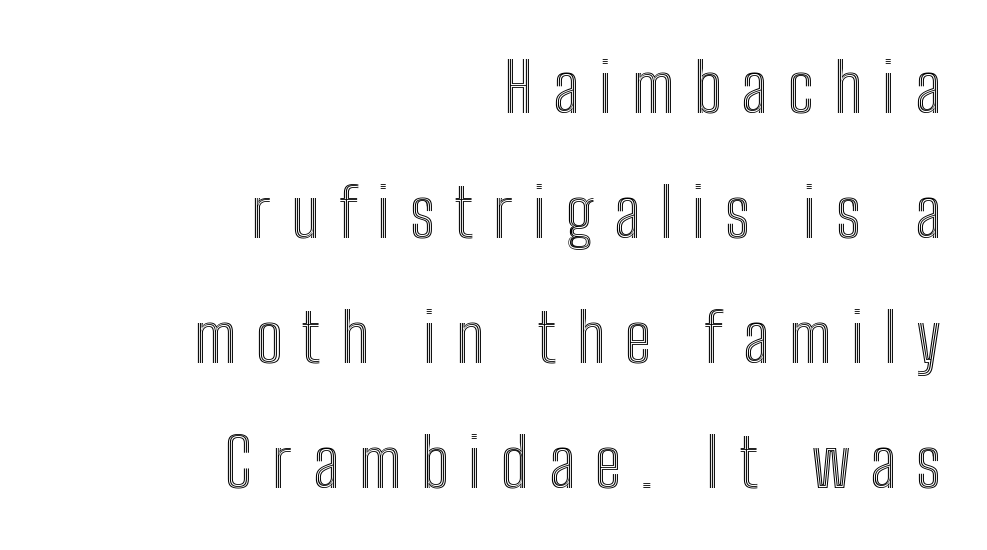
{"italic": "no", "width": "condensed", "x_height": "medium", "monospaced": "no", "underline": "no", "align": "right", "line_spacing_ratio": 1.84, "letter_spacing": "wide", "letter_spacing_em": 0.29, "glyph_px": 68}
